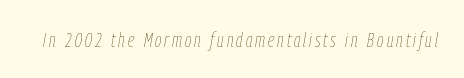
Q: Is the text bold? A: No.
Q: Is the text italic (slanted)? A: Yes, it leans right by about 9 degrees.
Q: Is the text underlined? A: No.
